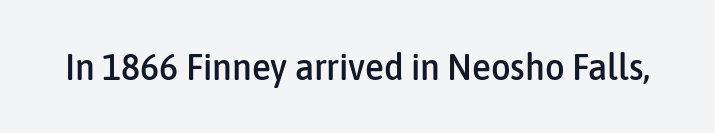
The image shows 38 px condensed sans-serif type, upright; set normal letter spacing, not underlined; low stroke contrast and a medium x-height.
